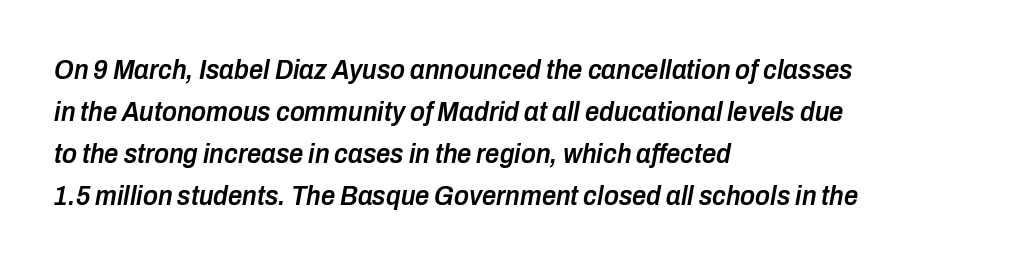
How would I describe the line gaps? Plain and ordinary. The typesetter chose a ragged-right arrangement here. The letters sit at their default tracking, neither squeezed nor spread. Only glyphs here, with clear space below each row.
